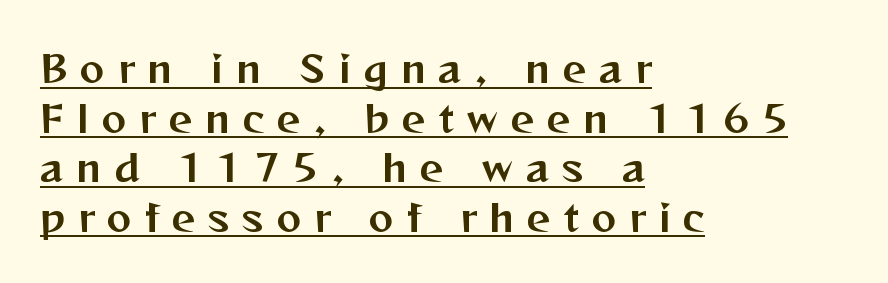
Q: Is the text italic (slanted)? A: No, it is upright.
Q: Is the typeface a serif or a sans-serif typeface? A: Sans-serif.
Q: Is the text underlined? A: Yes.
Q: How is the paragraph aligned? A: Left-aligned.
Q: Is the spacing between letters normal or unusually wide? A: Unusually wide.
Q: Is the spacing between lines tight, normal or loose? A: Normal.
Q: Width (condensed, normal, or wide)? A: Normal.
Q: Stroke contrast? A: Medium.
Q: x-height? A: Medium.
Q: Monospaced? A: No.
